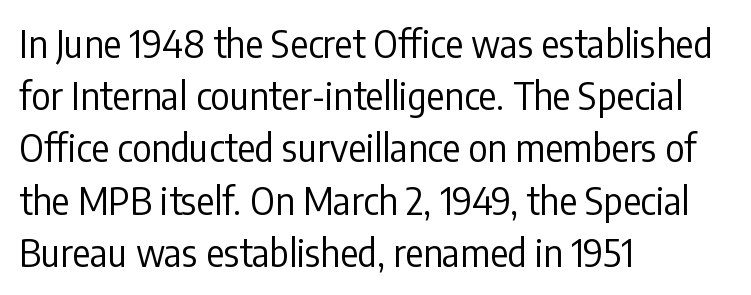
The image shows 37 px regular-weight, condensed sans-serif type, upright; set left-aligned, normal line spacing (1.41x), normal letter spacing, not underlined; low stroke contrast and a medium x-height.
